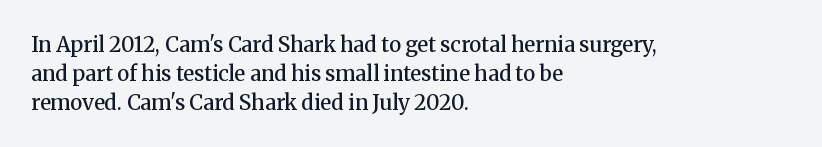
{"italic": "no", "bold": "semi", "underline": "no", "align": "left", "line_spacing": "normal", "line_spacing_ratio": 1.37, "letter_spacing": "normal", "letter_spacing_em": 0.0, "glyph_px": 21}
